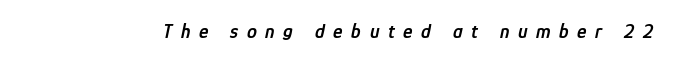
{"italic": "yes", "lean": "right", "slant_degrees": 12, "bold": "semi", "underline": "no", "letter_spacing": "wide", "letter_spacing_em": 0.43, "glyph_px": 20}
